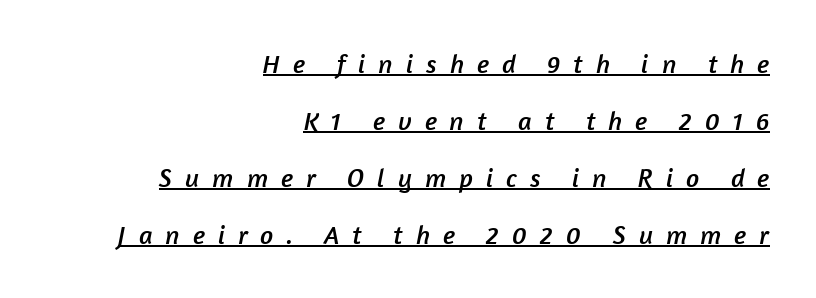
The image shows 26 px text type; set right-aligned, loose line spacing (2.19x), unusually wide letter spacing (+0.5 em), underlined.
